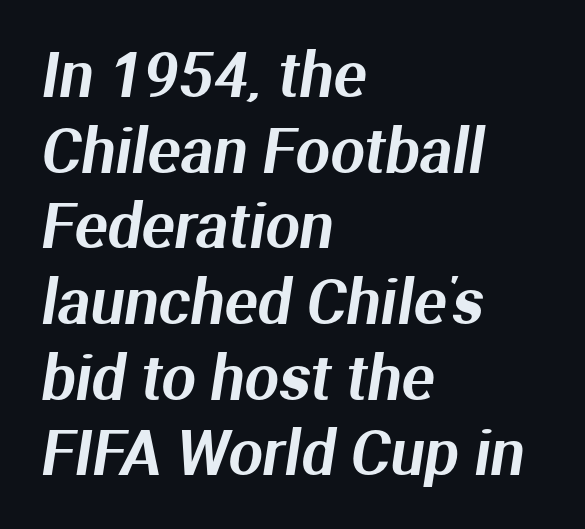
Q: Is the typeface a serif or a sans-serif typeface? A: Sans-serif.
Q: Is the text underlined? A: No.
Q: How is the paragraph aligned? A: Left-aligned.
Q: Is the spacing between letters normal or unusually wide? A: Normal.
Q: Width (condensed, normal, or wide)? A: Normal.
Q: Stroke contrast? A: Medium.
Q: x-height? A: Medium.
Q: Monospaced? A: No.
